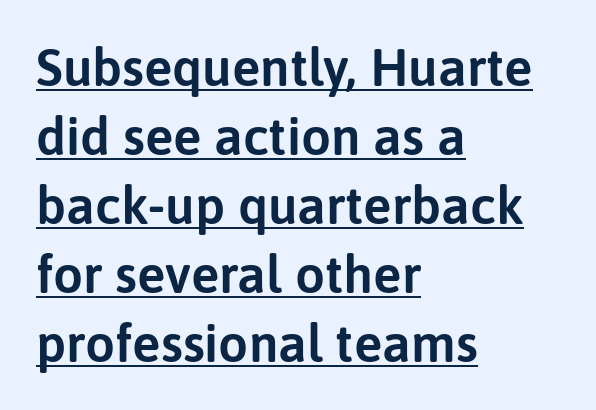
The image shows 53 px sans-serif type, upright; set left-aligned, normal line spacing (1.3x), normal letter spacing, underlined; low stroke contrast and a medium x-height.
